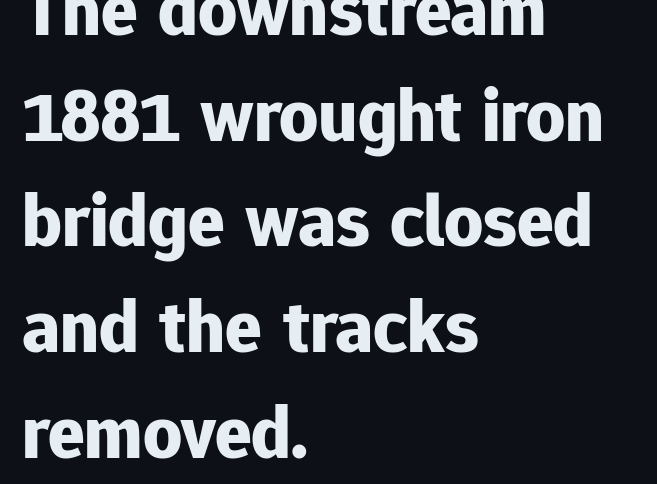
{"serif": "no", "italic": "no", "bold": "yes", "weight": "bold", "width": "normal", "stroke_contrast": "low", "x_height": "medium", "monospaced": "no", "underline": "no", "align": "left", "line_spacing": "normal", "line_spacing_ratio": 1.39, "letter_spacing": "normal", "letter_spacing_em": 0.0, "glyph_px": 76}
